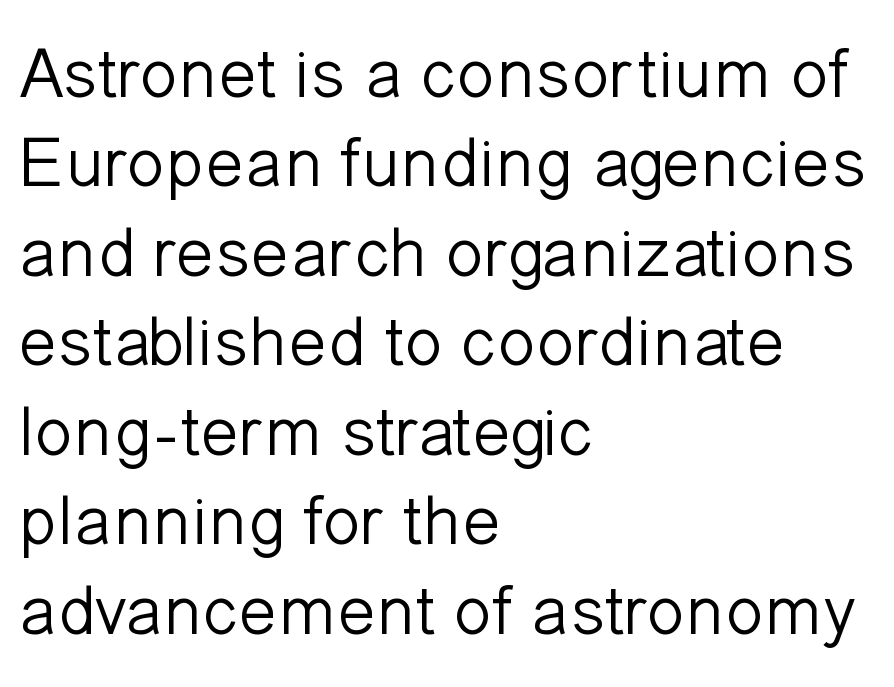
{"serif": "no", "italic": "no", "bold": "no", "weight": "light", "width": "normal", "stroke_contrast": "low", "x_height": "medium", "monospaced": "no", "underline": "no", "align": "left", "line_spacing": "normal", "line_spacing_ratio": 1.26, "letter_spacing": "normal", "letter_spacing_em": 0.0, "glyph_px": 71}
